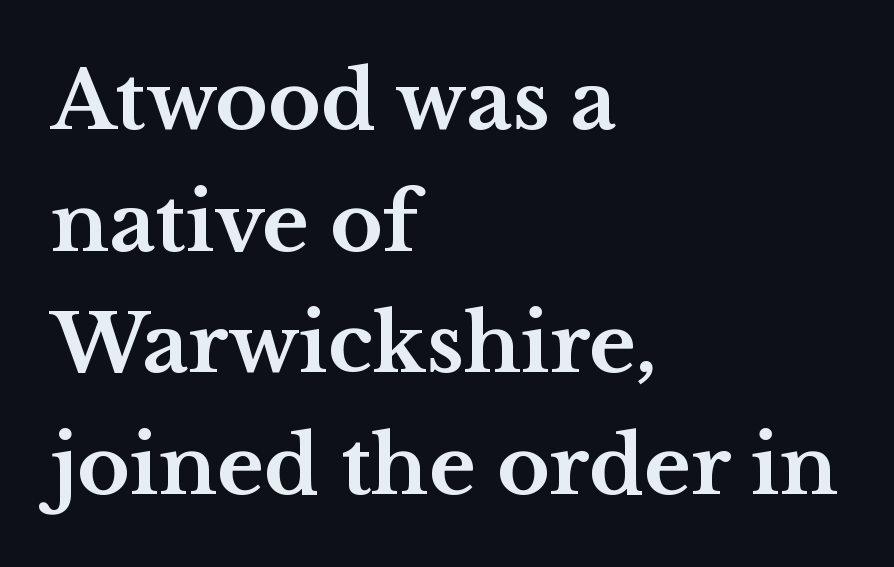
Leading matches the norm, producing a regular column. Horizontally, the lines are justified to the leading edge only. Is this a sans? No — the strokes have serifs. Posture: vertical. Short note: letters normally spaced.
